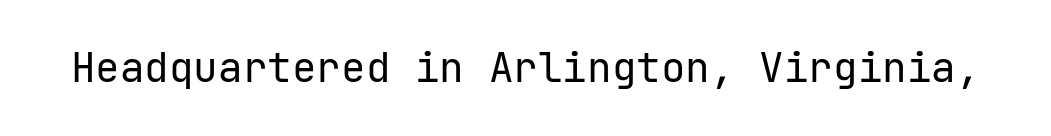
The image shows 41 px regular-weight sans-serif type, upright, monospaced; set normal letter spacing, not underlined; low stroke contrast and a medium x-height.
